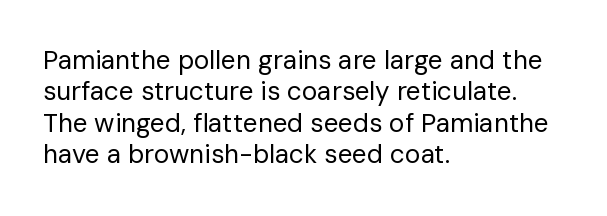
The image shows 26 px text type, upright; set left-aligned, line spacing 1.21x, normal letter spacing, not underlined.
